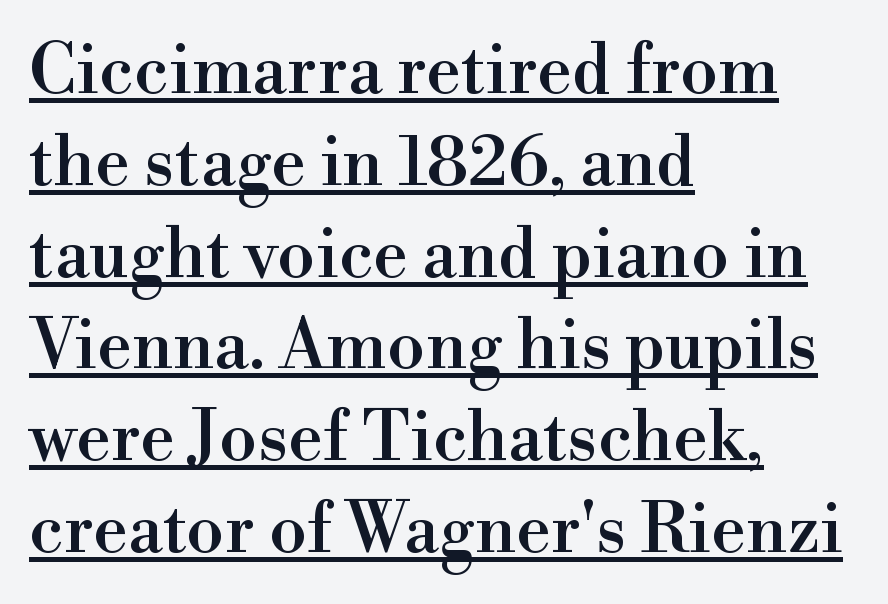
Upright lettering throughout. Descenders here cross a horizontal rule under the line. Varying glyph widths throughout — classic text-font behaviour. Summary of vertical rhythm: regular, with standard interline spacing. The gaps between neighbouring characters are ordinary and unremarkable.
